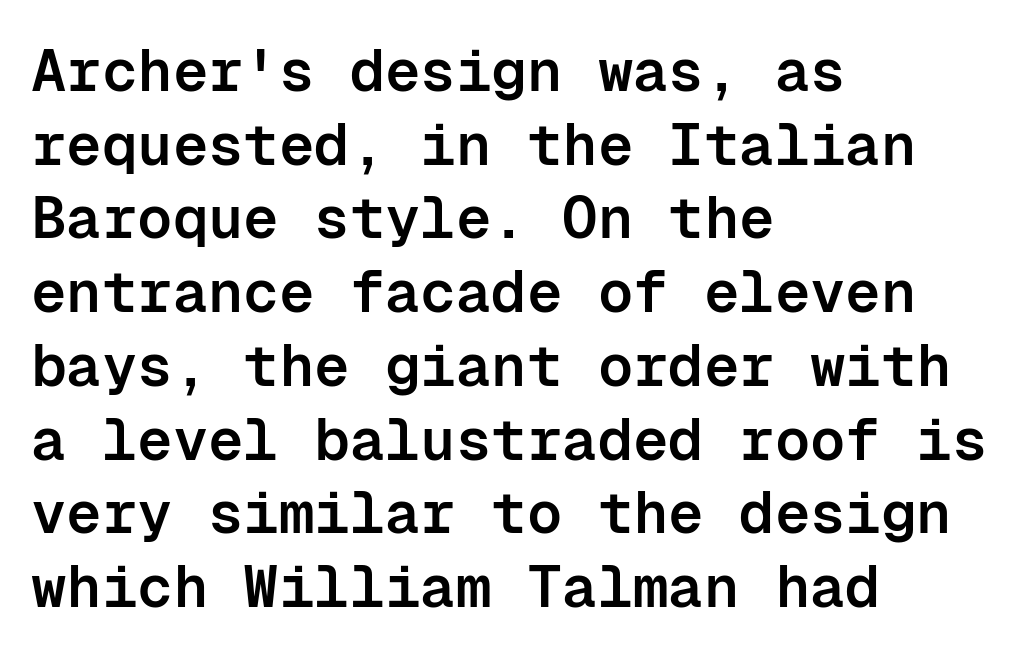
The image shows 59 px semibold sans-serif type, upright, monospaced; set left-aligned, normal line spacing (1.25x), normal letter spacing, not underlined; low stroke contrast and a medium x-height.
